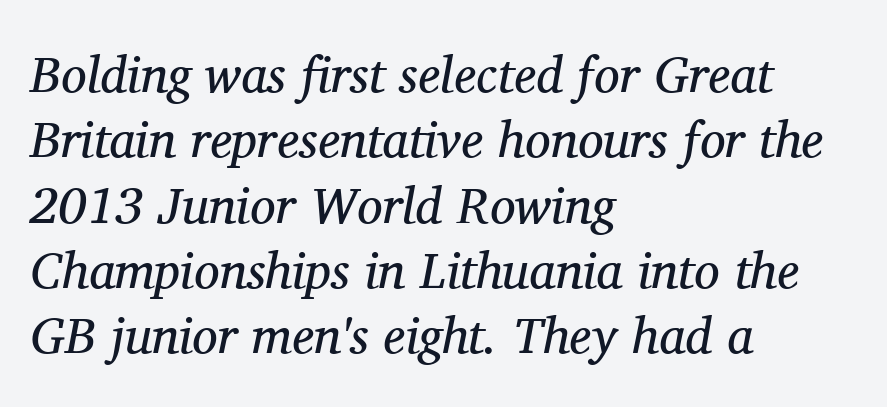
{"serif": "yes", "italic": "yes", "lean": "right", "slant_degrees": 11, "bold": "no", "weight": "regular", "width": "normal", "stroke_contrast": "medium", "x_height": "medium", "monospaced": "no", "underline": "no", "align": "left", "line_spacing": "normal", "line_spacing_ratio": 1.28, "letter_spacing": "normal", "letter_spacing_em": 0.0, "glyph_px": 51}
